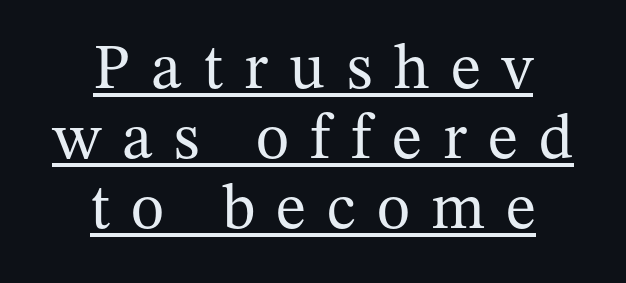
{"serif": "yes", "italic": "no", "bold": "no", "weight": "regular", "width": "normal", "stroke_contrast": "medium", "x_height": "medium", "monospaced": "no", "underline": "yes", "align": "center", "line_spacing": "tight", "line_spacing_ratio": 1.09, "letter_spacing": "wide", "letter_spacing_em": 0.33, "glyph_px": 64}
